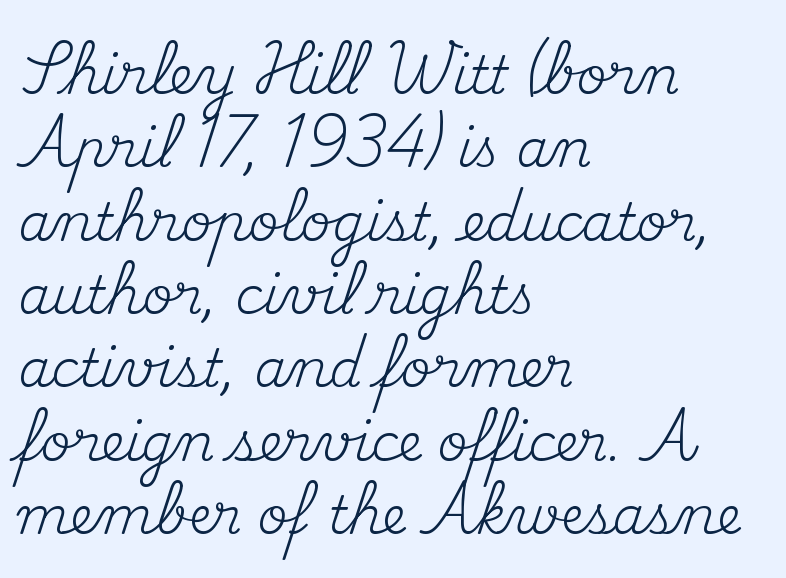
Q: Is the text bold? A: No.
Q: Is the text italic (slanted)? A: Yes.
Q: Is the typeface a serif or a sans-serif typeface? A: Serif.
Q: Is the text underlined? A: No.
Q: How is the paragraph aligned? A: Left-aligned.
Q: Is the spacing between letters normal or unusually wide? A: Normal.
Q: Is the spacing between lines tight, normal or loose? A: Normal.
Q: Width (condensed, normal, or wide)? A: Normal.
Q: Stroke contrast? A: Medium.
Q: x-height? A: Small.
Q: Monospaced? A: No.
